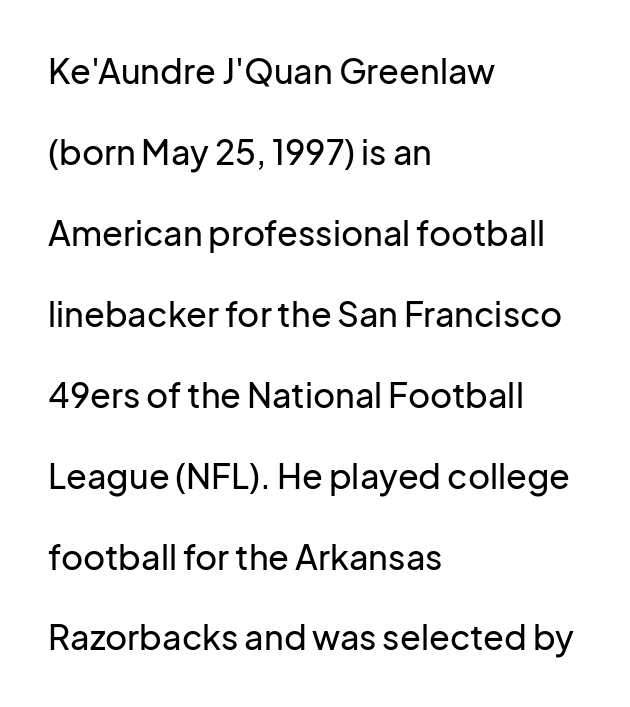
Q: Is the text italic (slanted)? A: No, it is upright.
Q: Is the typeface a serif or a sans-serif typeface? A: Sans-serif.
Q: Is the text underlined? A: No.
Q: How is the paragraph aligned? A: Left-aligned.
Q: Is the spacing between letters normal or unusually wide? A: Normal.
Q: Is the spacing between lines tight, normal or loose? A: Loose.
Q: Width (condensed, normal, or wide)? A: Normal.
Q: Stroke contrast? A: Low.
Q: x-height? A: Medium.
Q: Monospaced? A: No.
